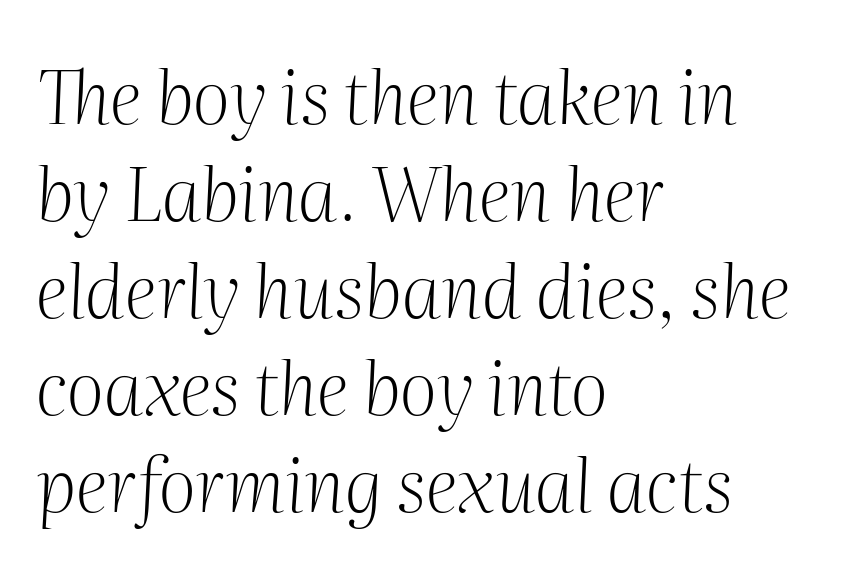
The image shows 74 px light serif type, italic (leaning right); set left-aligned, normal line spacing (1.31x), normal letter spacing, not underlined; medium stroke contrast and a medium x-height.
